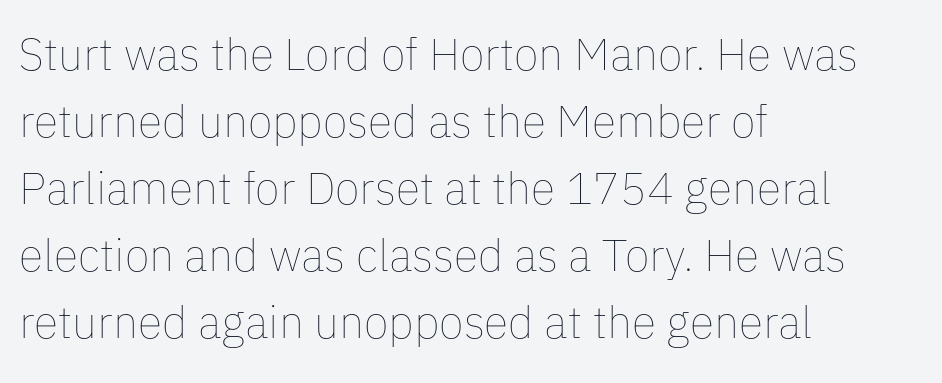
Q: Is the text bold? A: No.
Q: Is the text italic (slanted)? A: No, it is upright.
Q: Is the text underlined? A: No.
Q: How is the paragraph aligned? A: Left-aligned.
Q: Is the spacing between letters normal or unusually wide? A: Normal.
Q: Is the spacing between lines tight, normal or loose? A: Normal.
Q: Width (condensed, normal, or wide)? A: Normal.
Q: Stroke contrast? A: Low.
Q: x-height? A: Medium.
Q: Monospaced? A: No.
